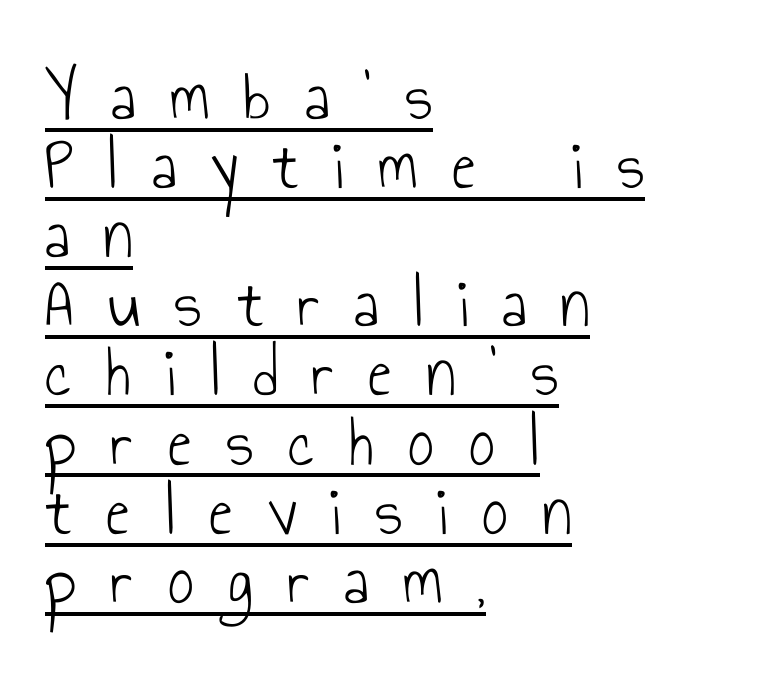
The image shows 72 px light, condensed sans-serif type, upright; set left-aligned, tight line spacing (0.96x), unusually wide letter spacing (+0.48 em), underlined; low stroke contrast and a small x-height.
